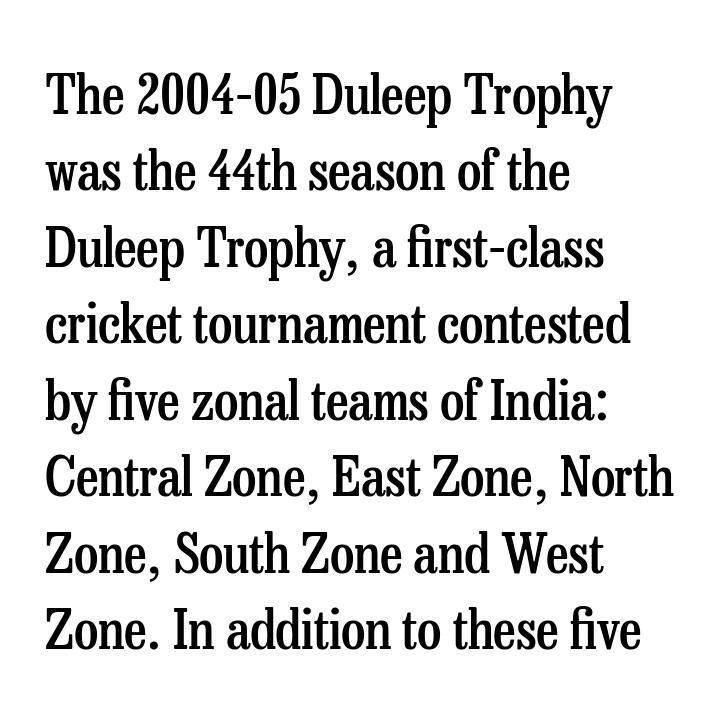
Q: Is the text bold? A: Semi-bold.
Q: Is the text italic (slanted)? A: No, it is upright.
Q: Is the typeface a serif or a sans-serif typeface? A: Serif.
Q: Is the text underlined? A: No.
Q: How is the paragraph aligned? A: Left-aligned.
Q: Is the spacing between letters normal or unusually wide? A: Normal.
Q: Is the spacing between lines tight, normal or loose? A: Normal.
Q: Width (condensed, normal, or wide)? A: Condensed.
Q: Stroke contrast? A: Low.
Q: x-height? A: Medium.
Q: Monospaced? A: No.
